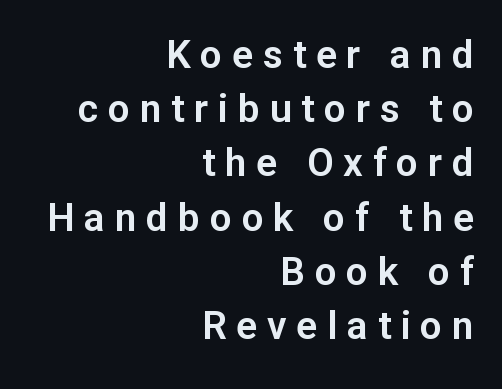
{"serif": "no", "italic": "no", "width": "normal", "stroke_contrast": "low", "x_height": "medium", "monospaced": "no", "underline": "no", "align": "right", "line_spacing": "normal", "line_spacing_ratio": 1.39, "letter_spacing": "wide", "letter_spacing_em": 0.25, "glyph_px": 39}
